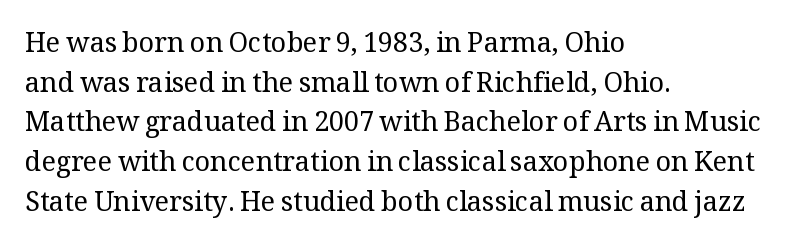
The image shows 27 px text type, upright; set left-aligned, normal line spacing (1.47x), normal letter spacing, not underlined.
